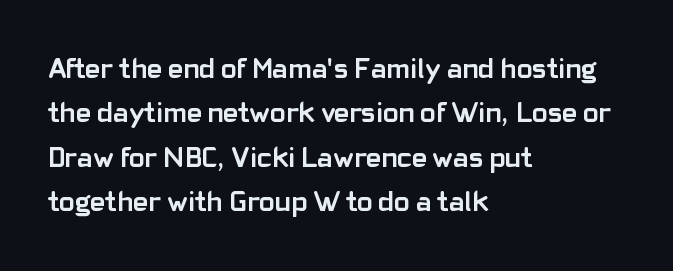
Q: Is the text bold? A: Yes.
Q: Is the text italic (slanted)? A: No, it is upright.
Q: Is the typeface a serif or a sans-serif typeface? A: Sans-serif.
Q: Is the text underlined? A: No.
Q: How is the paragraph aligned? A: Left-aligned.
Q: Is the spacing between letters normal or unusually wide? A: Normal.
Q: Is the spacing between lines tight, normal or loose? A: Normal.
Q: Width (condensed, normal, or wide)? A: Normal.
Q: Stroke contrast? A: Low.
Q: x-height? A: Medium.
Q: Monospaced? A: No.
